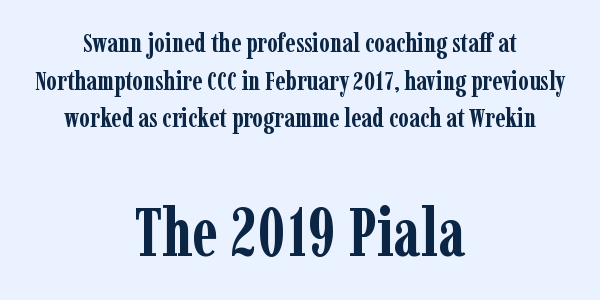
Q: Is the text bold? A: Yes.
Q: Is the text italic (slanted)? A: No, it is upright.
Q: Is the typeface a serif or a sans-serif typeface? A: Serif.
Q: Is the text underlined? A: No.
Q: How is the paragraph aligned? A: Centered.
Q: Is the spacing between letters normal or unusually wide? A: Normal.
Q: Is the spacing between lines tight, normal or loose? A: Normal.
Q: Which block of text is set in a larger size, the first (top) or the second (bottom)? A: The second (bottom) one.
Q: Width (condensed, normal, or wide)? A: Condensed.
Q: Stroke contrast? A: Low.
Q: x-height? A: Medium.
Q: Monospaced? A: No.
